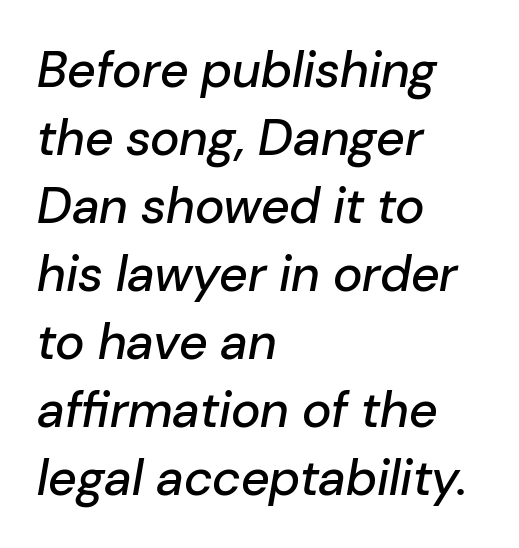
Q: Is the text italic (slanted)? A: Yes, it leans right by about 10 degrees.
Q: Is the text underlined? A: No.
Q: How is the paragraph aligned? A: Left-aligned.
Q: Is the spacing between letters normal or unusually wide? A: Normal.
Q: Is the spacing between lines tight, normal or loose? A: Normal.
Q: Width (condensed, normal, or wide)? A: Normal.
Q: Stroke contrast? A: Low.
Q: x-height? A: Medium.
Q: Monospaced? A: No.
